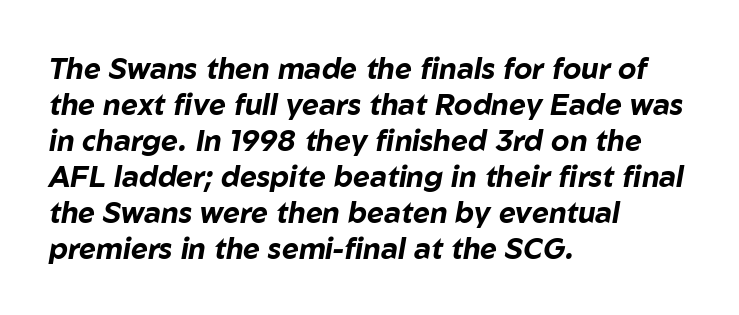
Q: Is the text bold? A: Yes.
Q: Is the text italic (slanted)? A: Yes, it leans right by about 10 degrees.
Q: Is the text underlined? A: No.
Q: How is the paragraph aligned? A: Left-aligned.
Q: Is the spacing between letters normal or unusually wide? A: Normal.
Q: Width (condensed, normal, or wide)? A: Normal.
Q: Stroke contrast? A: Low.
Q: x-height? A: Medium.
Q: Monospaced? A: No.
